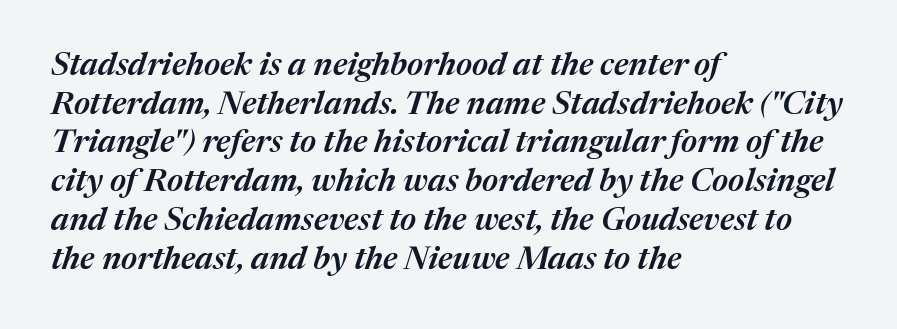
The image shows 32 px semibold type, italic (leaning right); set left-aligned, line spacing 1.21x, normal letter spacing, not underlined; medium stroke contrast and a medium x-height.
